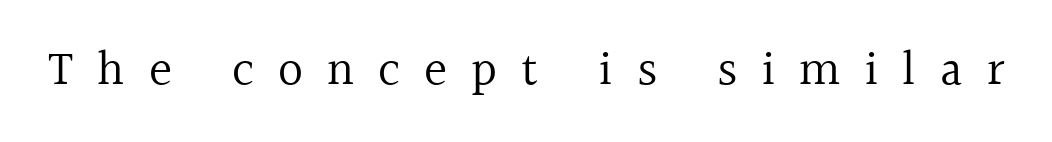
Compared with a typical body face, this is equally light or lighter still. Descender tails drop into unmarked territory. These lines are rendered in a variable-pitch font. Does extra space separate the letters? Yes, quite a lot of it. The text was rendered using a seriffed face with decorative stroke endings. Vertical strokes here are truly vertical.
